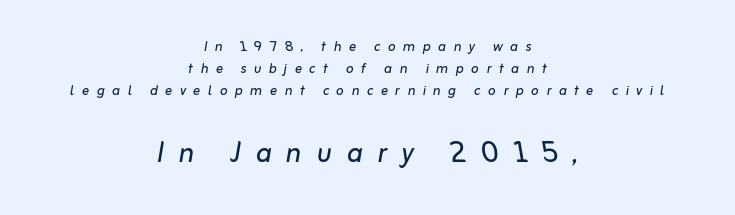
Centered paragraph, ragged on both sides. On a weight scale, this lands at 450 or below. This sample uses an oblique cut, with every glyph tilted off the vertical. The specimen omits any rule beneath the text block's lines. Think of a printed novel: that variable character pitch is what you see here. Compare the two chunks: the lower has the greater cap height.
